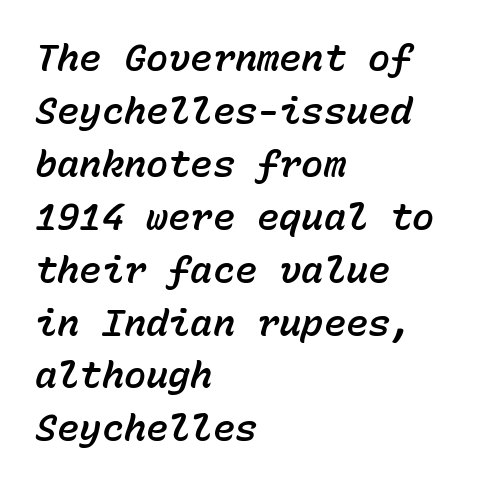
The image shows 37 px text type, italic (leaning right), monospaced; set left-aligned, normal line spacing (1.43x), normal letter spacing, not underlined; low stroke contrast and a medium x-height.
